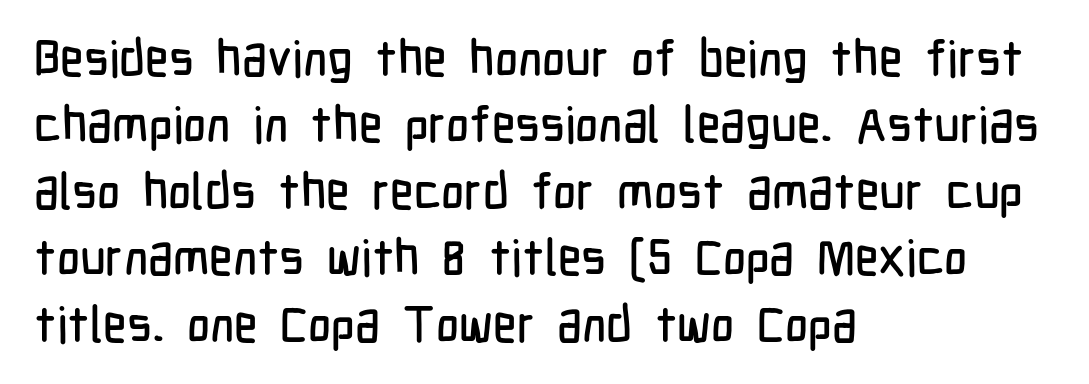
Q: Is the text italic (slanted)? A: No, it is upright.
Q: Is the typeface a serif or a sans-serif typeface? A: Sans-serif.
Q: Is the text underlined? A: No.
Q: How is the paragraph aligned? A: Left-aligned.
Q: Is the spacing between letters normal or unusually wide? A: Normal.
Q: Is the spacing between lines tight, normal or loose? A: Normal.
Q: Width (condensed, normal, or wide)? A: Condensed.
Q: Stroke contrast? A: Low.
Q: x-height? A: Medium.
Q: Monospaced? A: No.
